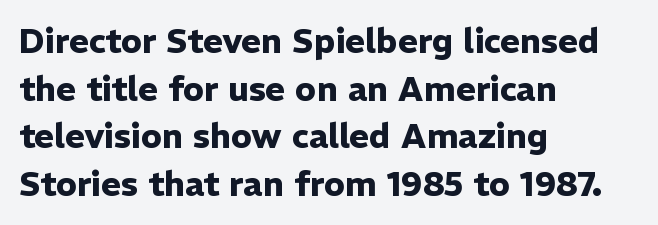
Q: Is the text bold? A: Yes.
Q: Is the text italic (slanted)? A: No, it is upright.
Q: Is the typeface a serif or a sans-serif typeface? A: Sans-serif.
Q: Is the text underlined? A: No.
Q: How is the paragraph aligned? A: Left-aligned.
Q: Is the spacing between letters normal or unusually wide? A: Normal.
Q: Is the spacing between lines tight, normal or loose? A: Normal.
Q: Width (condensed, normal, or wide)? A: Normal.
Q: Stroke contrast? A: Low.
Q: x-height? A: Medium.
Q: Monospaced? A: No.
